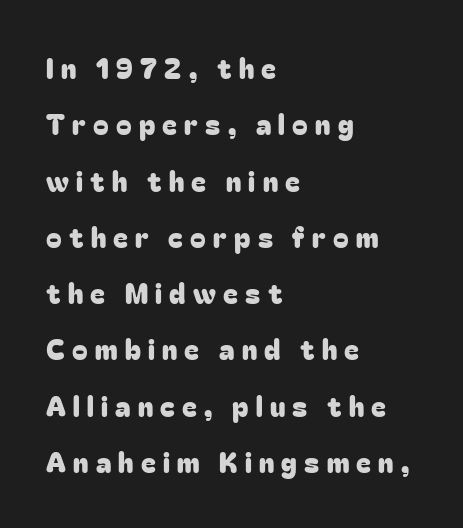
The setting favours the left margin, as ordinary paragraphs usually do. Spacing between characters has been opened up far beyond the box default. Is this a fixed-width face? No — the glyphs have proportional, varying widths. Is there much room between lines? Yes — plenty of vertical air separates them. What kind of face is this? One without serifs — a sans. Descenders hang freely into open space.
